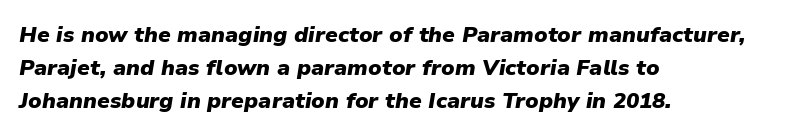
Inter-character spacing is left at the font's built-in metrics. Is there much room between lines? A standard amount, neither cramped nor airy. The passage shown leans; its letterforms are oblique. The passage shown is not underscored anywhere.
